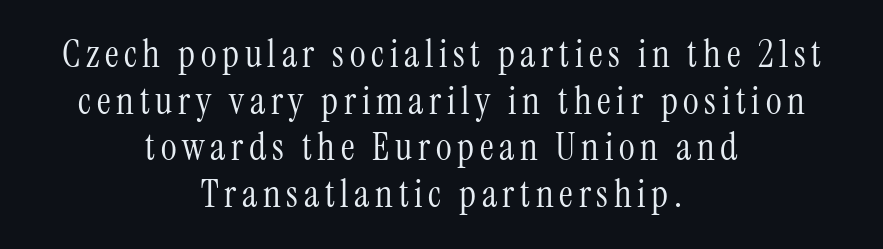
The image shows 38 px light, condensed serif type, upright; set centered, line spacing 1.23x, not underlined; medium stroke contrast and a medium x-height.
